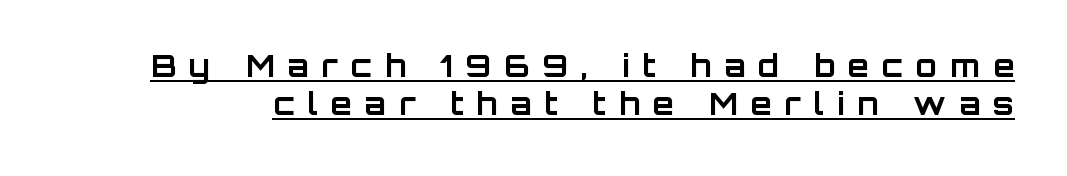
{"serif": "no", "italic": "no", "bold": "yes", "weight": "bold", "width": "normal", "stroke_contrast": "low", "x_height": "large", "monospaced": "no", "underline": "yes", "line_spacing_ratio": 1.22, "letter_spacing": "wide", "letter_spacing_em": 0.41, "glyph_px": 31}
